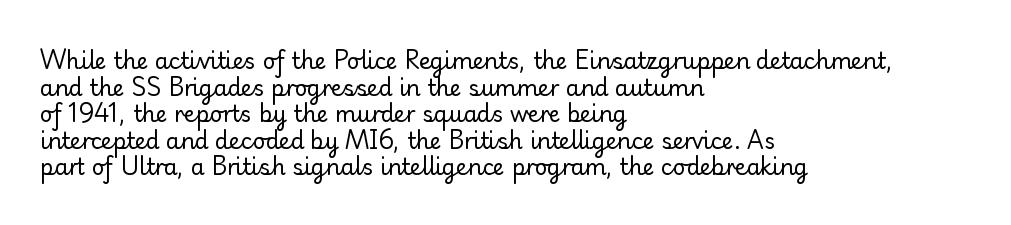
Q: Is the text bold? A: No.
Q: Is the text italic (slanted)? A: No, it is upright.
Q: Is the text underlined? A: No.
Q: How is the paragraph aligned? A: Left-aligned.
Q: Is the spacing between letters normal or unusually wide? A: Normal.
